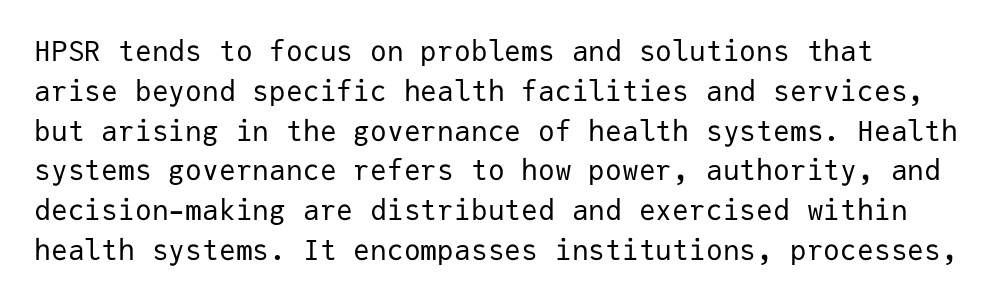
If you measured baseline to baseline, you'd find a middling distance. Letterform terminals end flat and unadorned throughout the passage. This rendering leaves character spacing at its baseline value. No chunkiness to these letters — they're not bold.
